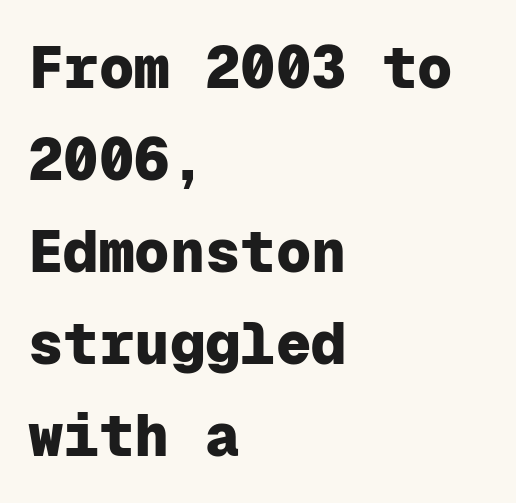
Q: Is the text bold? A: Yes.
Q: Is the text italic (slanted)? A: No, it is upright.
Q: Is the typeface a serif or a sans-serif typeface? A: Sans-serif.
Q: Is the text underlined? A: No.
Q: How is the paragraph aligned? A: Left-aligned.
Q: Is the spacing between letters normal or unusually wide? A: Normal.
Q: Is the spacing between lines tight, normal or loose? A: Normal.
Q: Width (condensed, normal, or wide)? A: Normal.
Q: Stroke contrast? A: Low.
Q: x-height? A: Medium.
Q: Monospaced? A: Yes.
